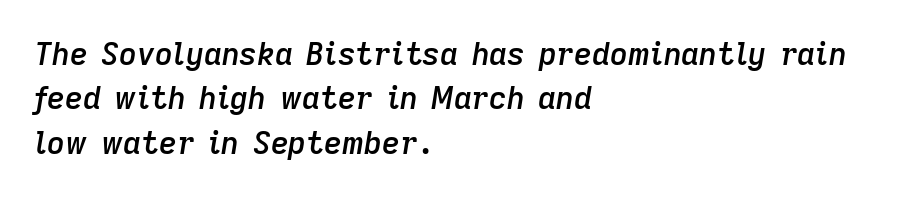
{"italic": "yes", "lean": "right", "slant_degrees": 9, "bold": "semi", "weight": "semibold", "width": "normal", "stroke_contrast": "low", "x_height": "medium", "monospaced": "no", "underline": "no", "align": "left", "line_spacing": "normal", "line_spacing_ratio": 1.43, "letter_spacing": "normal", "letter_spacing_em": 0.0, "glyph_px": 31}
